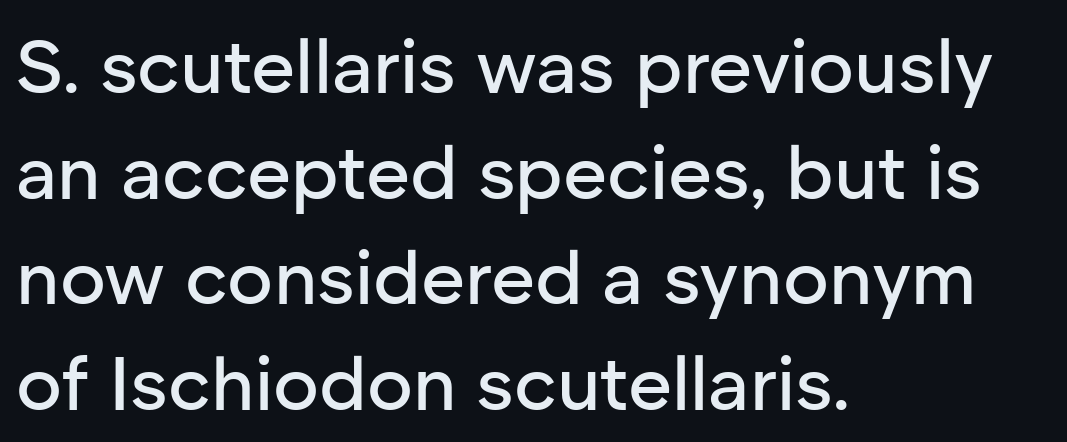
The image shows 76 px sans-serif type, upright; set left-aligned, normal line spacing (1.39x), normal letter spacing, not underlined; low stroke contrast and a medium x-height.
